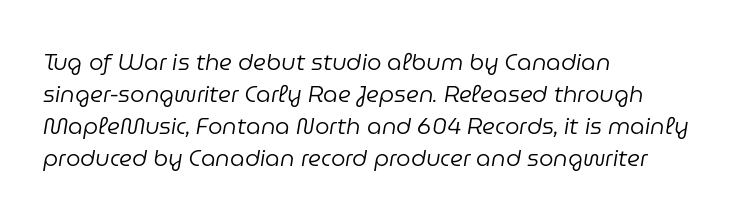
The image shows 23 px text type, italic (leaning right); set left-aligned, normal line spacing (1.39x), normal letter spacing, not underlined.
